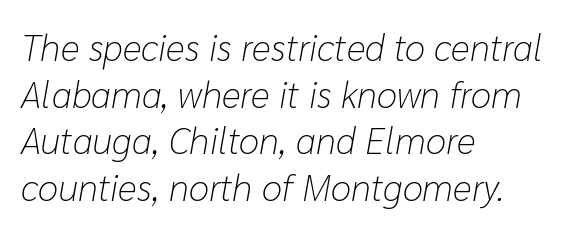
Any mark beneath the type? The region is blank. This reads as an unemphasized weight, regular at the heaviest. The compositor pushed each line to the left boundary. Spacing verdict: proportional, widths tailored to each character.
